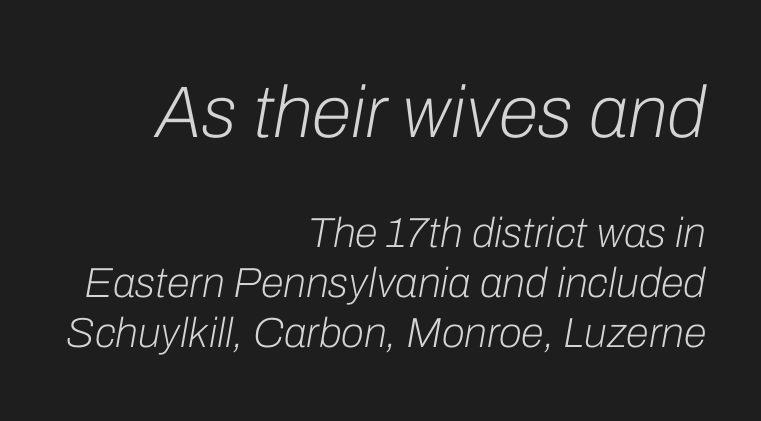
Q: Is the text bold? A: No.
Q: Is the text italic (slanted)? A: Yes, it leans right by about 10 degrees.
Q: Is the text underlined? A: No.
Q: How is the paragraph aligned? A: Right-aligned.
Q: Is the spacing between letters normal or unusually wide? A: Normal.
Q: Which block of text is set in a larger size, the first (top) or the second (bottom)? A: The first (top) one.
Q: Width (condensed, normal, or wide)? A: Normal.
Q: Stroke contrast? A: Low.
Q: x-height? A: Medium.
Q: Monospaced? A: No.
